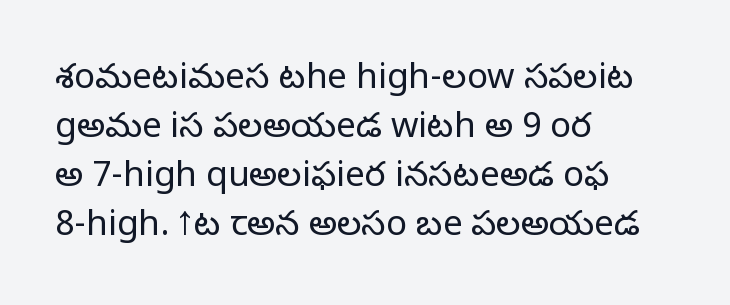
Plain, unruled lines of type. Weight class: somewhere from thin through regular. A typesetter would call this leading conventional body-copy spacing. The rendering shows plain stroke endings on the letterforms — a sans-serif design.
